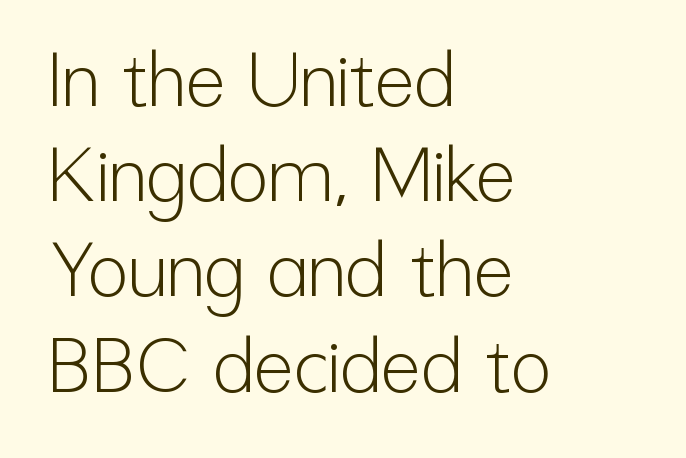
{"serif": "no", "italic": "no", "bold": "no", "weight": "light", "width": "condensed", "stroke_contrast": "low", "x_height": "medium", "monospaced": "no", "underline": "no", "align": "left", "line_spacing": "normal", "line_spacing_ratio": 1.27, "letter_spacing": "normal", "letter_spacing_em": 0.0, "glyph_px": 75}
